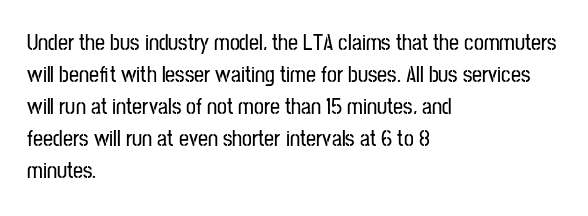
The image shows 22 px text type, upright; set left-aligned, normal line spacing (1.45x), normal letter spacing, not underlined.
